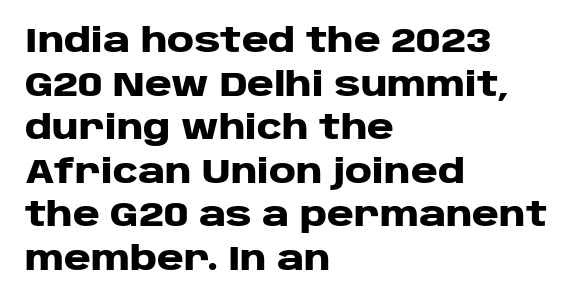
{"serif": "no", "italic": "no", "bold": "yes", "weight": "heavy", "width": "wide", "stroke_contrast": "low", "x_height": "large", "monospaced": "no", "underline": "no", "align": "left", "line_spacing": "normal", "line_spacing_ratio": 1.32, "letter_spacing": "normal", "letter_spacing_em": 0.0, "glyph_px": 33}
